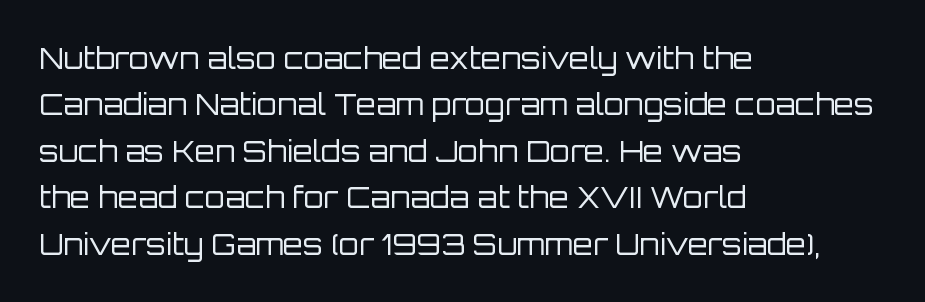
Is the stroke heavy? The answer is a plain regular-or-lighter. Reading down the column, the eye jumps a familiar distance to each next line. This sample uses plain, unmodified letter spacing. Is the block centered? No — it sits flush against the left margin. Every stem runs plumb, perpendicular to the baseline. Each letter keeps its own natural width here, so spacing adapts to shape.
